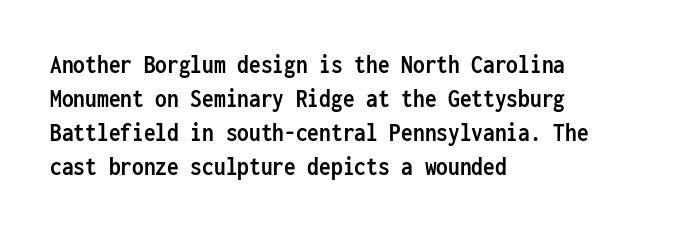
Typeset ragged right — the left edge is the straight one. Words float on clear page, feet unadorned. Vertically, the passage feels balanced, rows spaced as you'd expect. This sample uses plain, unmodified letter spacing. Summary of weight: heavy, a full bold. Characters remain perfectly vertical along every line.
